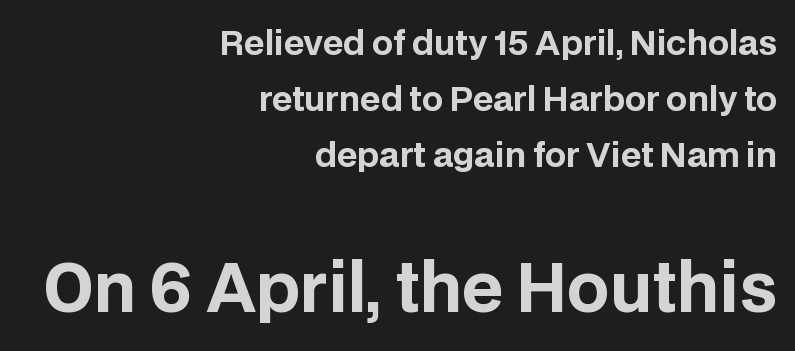
The image shows 66 px bold sans-serif type, upright; set right-aligned, normal line spacing (1.7x), normal letter spacing, not underlined; the second (bottom) block is 2.0x larger; low stroke contrast and a large x-height.
